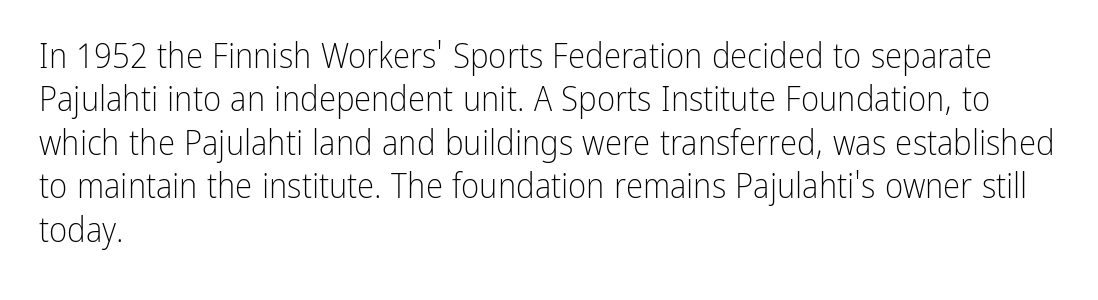
The image shows 35 px light, condensed sans-serif type, upright; set left-aligned, line spacing 1.24x, normal letter spacing, not underlined; low stroke contrast and a medium x-height.
